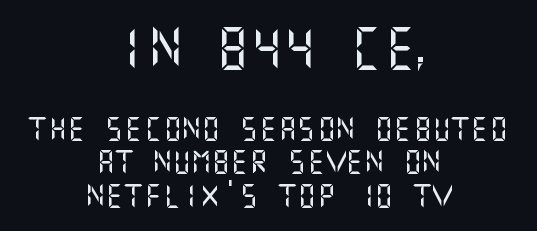
Q: Is the text italic (slanted)? A: No, it is upright.
Q: Is the typeface a serif or a sans-serif typeface? A: Sans-serif.
Q: Is the text underlined? A: No.
Q: How is the paragraph aligned? A: Centered.
Q: Is the spacing between letters normal or unusually wide? A: Normal.
Q: Is the spacing between lines tight, normal or loose? A: Normal.
Q: Which block of text is set in a larger size, the first (top) or the second (bottom)? A: The first (top) one.
Q: Width (condensed, normal, or wide)? A: Normal.
Q: Stroke contrast? A: Medium.
Q: x-height? A: Large.
